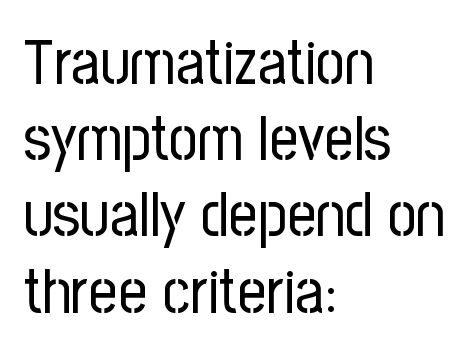
Q: Is the text bold? A: No.
Q: Is the text italic (slanted)? A: No, it is upright.
Q: Is the typeface a serif or a sans-serif typeface? A: Sans-serif.
Q: Is the text underlined? A: No.
Q: How is the paragraph aligned? A: Left-aligned.
Q: Is the spacing between letters normal or unusually wide? A: Normal.
Q: Width (condensed, normal, or wide)? A: Condensed.
Q: Stroke contrast? A: Low.
Q: x-height? A: Medium.
Q: Monospaced? A: No.
